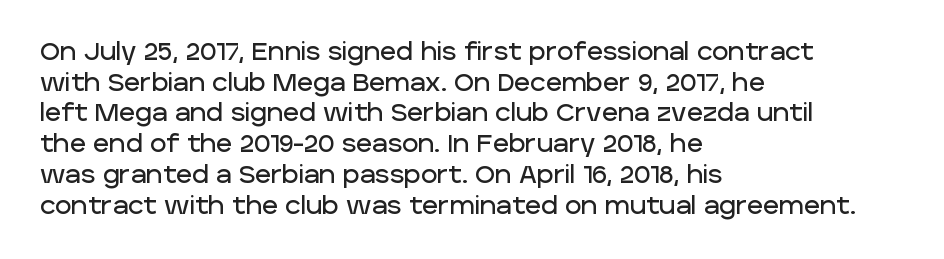
Q: Is the text italic (slanted)? A: No, it is upright.
Q: Is the text underlined? A: No.
Q: How is the paragraph aligned? A: Left-aligned.
Q: Is the spacing between letters normal or unusually wide? A: Normal.
